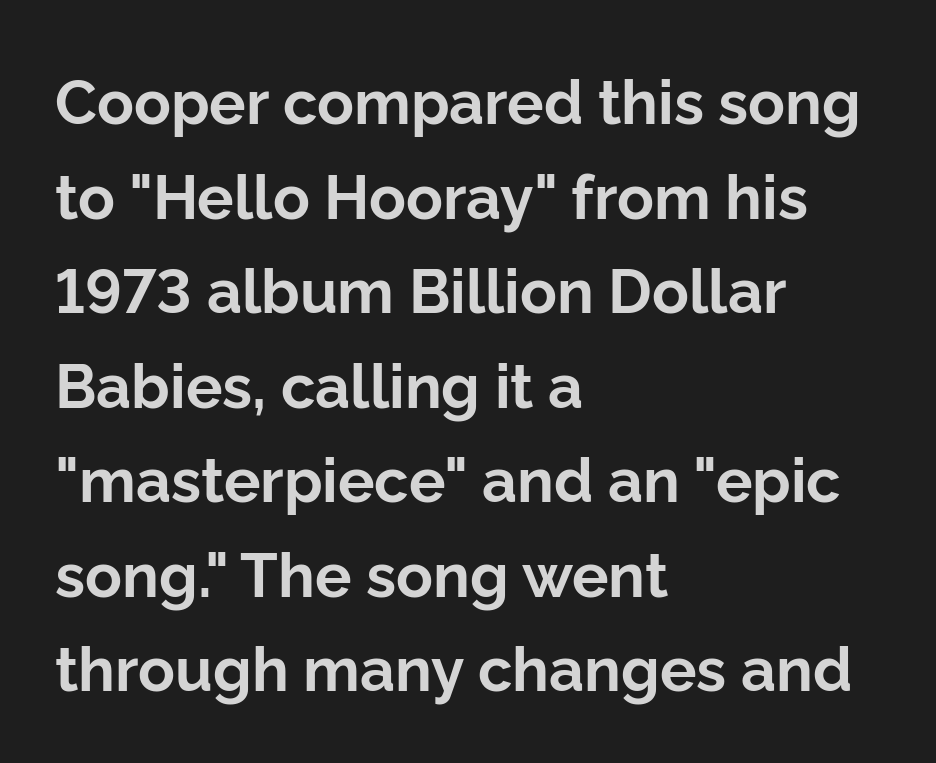
The image shows 61 px bold sans-serif type, upright; set left-aligned, normal line spacing (1.55x), normal letter spacing, not underlined; low stroke contrast and a medium x-height.
